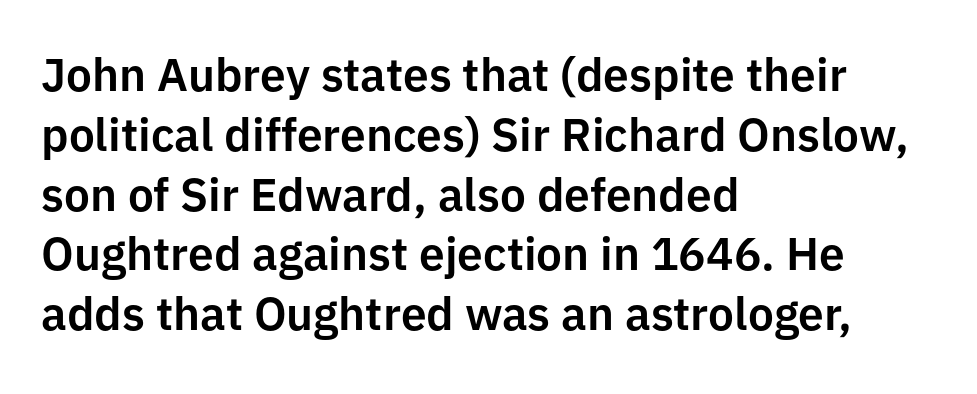
Think of a printed novel: that variable character pitch is what you see here. You can tell from the bare stems that sans-serif type was used. Tracking value appears to be zero — textbook default spacing. Does the leading feel generous? No, just average. Which margin do the lines hug? The left one — the right edge is uneven. The typography opts for an upright posture over an oblique one.
